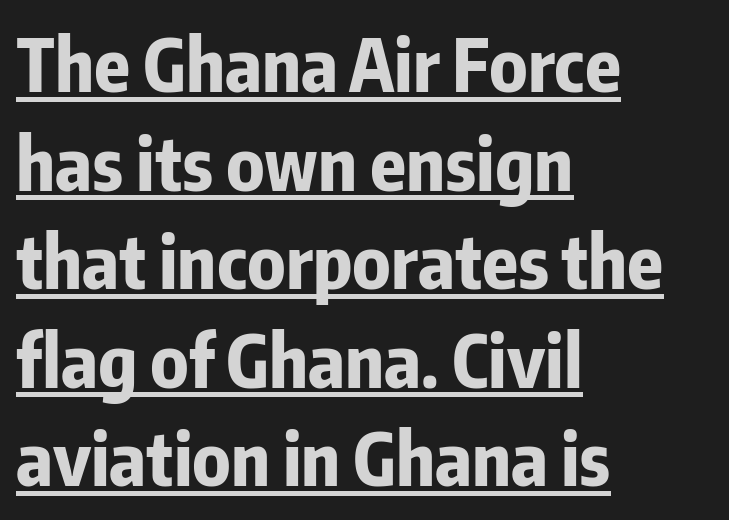
{"serif": "no", "italic": "no", "bold": "yes", "weight": "bold", "width": "condensed", "stroke_contrast": "low", "x_height": "medium", "monospaced": "no", "underline": "yes", "align": "left", "line_spacing": "normal", "line_spacing_ratio": 1.35, "letter_spacing": "normal", "letter_spacing_em": 0.0, "glyph_px": 73}
